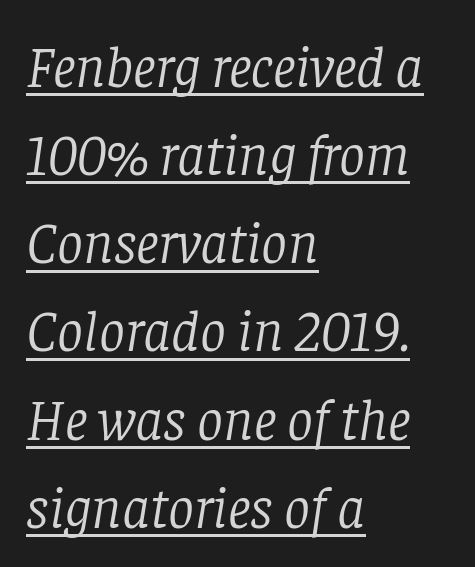
Q: Is the text bold? A: No.
Q: Is the text italic (slanted)? A: Yes, it leans right by about 8 degrees.
Q: Is the typeface a serif or a sans-serif typeface? A: Serif.
Q: Is the text underlined? A: Yes.
Q: How is the paragraph aligned? A: Left-aligned.
Q: Is the spacing between letters normal or unusually wide? A: Normal.
Q: Is the spacing between lines tight, normal or loose? A: Normal.
Q: Width (condensed, normal, or wide)? A: Normal.
Q: Stroke contrast? A: Low.
Q: x-height? A: Large.
Q: Monospaced? A: No.
